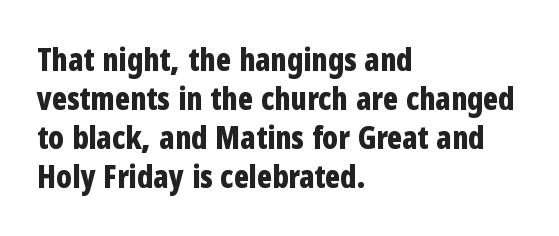
Letters rest on an invisible, unmarked baseline. The lines sit at an ordinary, default distance from one another. This rendering leaves character spacing at its baseline value. Heavy-handed strokes throughout: this text is bold.
